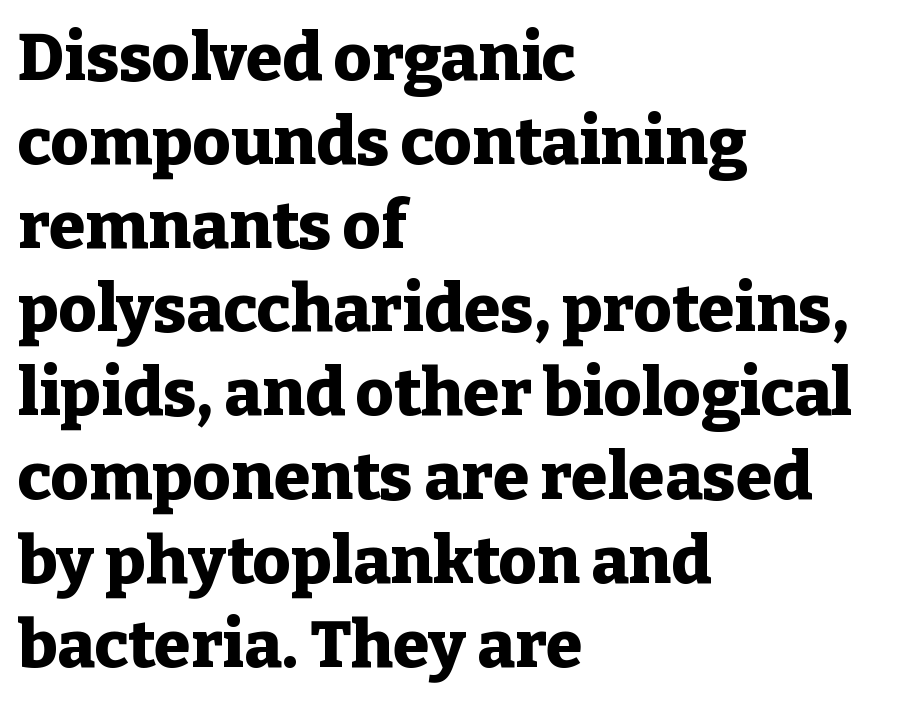
Each letter keeps its own natural width here, so spacing adapts to shape. Serif or sans? Serif — the stroke terminals have little feet. These words are printed bold, with thick strokes throughout. The line texture is even and compact thanks to regular tracking.
